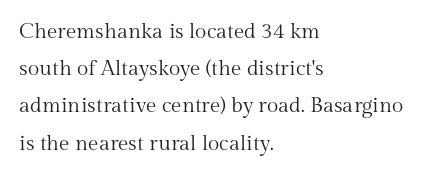
The image shows 21 px text type, upright; set left-aligned, line spacing 1.77x, normal letter spacing, not underlined.
